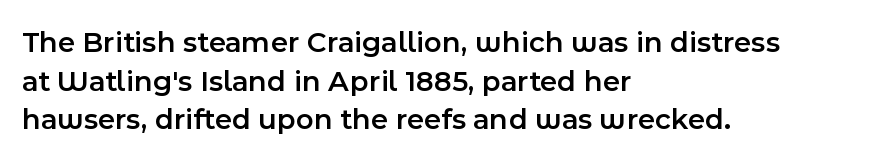
These lines are rendered in a variable-pitch font. The paragraph shown leans on its left margin. The type sits square on the baseline with zero lean. Honestly, the letter spacing is just normal — you wouldn't notice it. Examine the stroke ends and you'll find no serifs. A bit beefed up — I'd call it semibold rather than bold.
